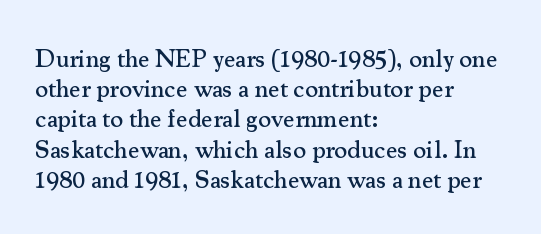
{"italic": "no", "underline": "no", "align": "left", "line_spacing_ratio": 1.21, "letter_spacing": "normal", "letter_spacing_em": 0.0, "glyph_px": 25}
